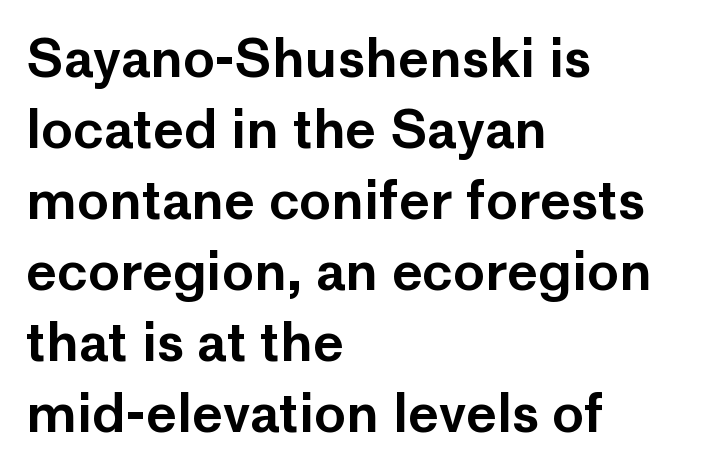
{"serif": "no", "italic": "no", "width": "normal", "stroke_contrast": "low", "x_height": "medium", "monospaced": "no", "underline": "no", "align": "left", "line_spacing": "normal", "line_spacing_ratio": 1.34, "letter_spacing": "normal", "letter_spacing_em": 0.0, "glyph_px": 53}
